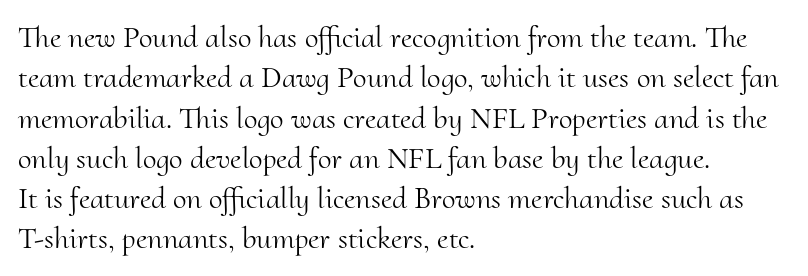
{"serif": "yes", "italic": "no", "bold": "no", "weight": "light", "width": "normal", "stroke_contrast": "medium", "x_height": "small", "monospaced": "no", "underline": "no", "align": "left", "line_spacing": "normal", "line_spacing_ratio": 1.3, "letter_spacing": "normal", "letter_spacing_em": 0.0, "glyph_px": 31}
